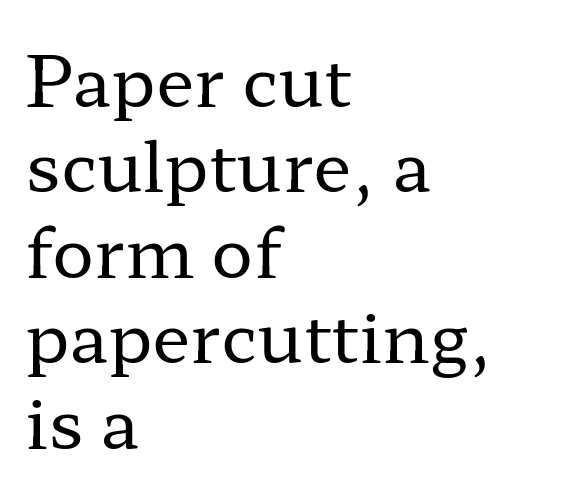
{"serif": "yes", "italic": "no", "bold": "no", "weight": "regular", "width": "wide", "stroke_contrast": "low", "x_height": "medium", "monospaced": "no", "underline": "no", "align": "left", "line_spacing_ratio": 1.22, "letter_spacing": "normal", "letter_spacing_em": 0.0, "glyph_px": 70}
